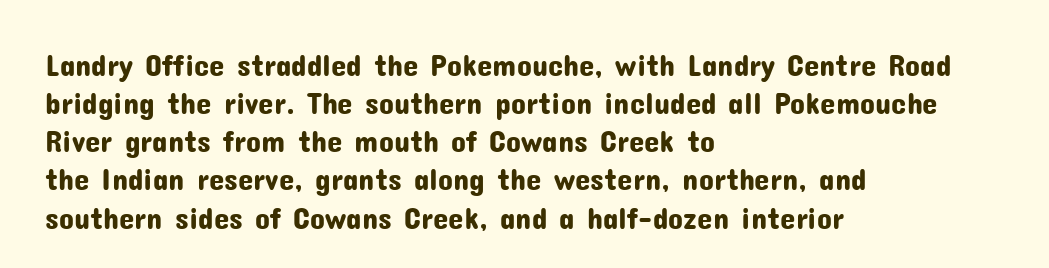
Typographically, this falls in the sans-serif category. Descenders are the only things crossing below the line. No extra tracking has been applied to these lines. These lines are rendered in a variable-pitch font.
